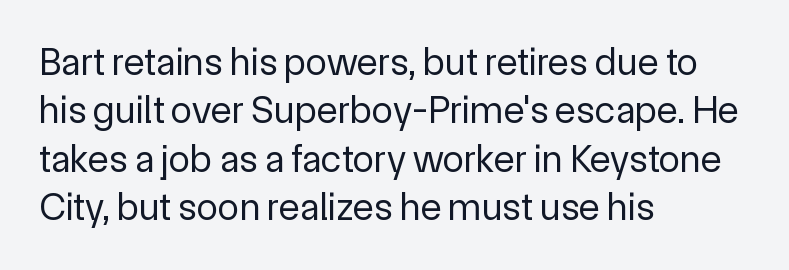
Q: Is the text bold? A: No.
Q: Is the text italic (slanted)? A: No, it is upright.
Q: Is the typeface a serif or a sans-serif typeface? A: Sans-serif.
Q: Is the text underlined? A: No.
Q: How is the paragraph aligned? A: Left-aligned.
Q: Is the spacing between letters normal or unusually wide? A: Normal.
Q: Width (condensed, normal, or wide)? A: Normal.
Q: x-height? A: Medium.
Q: Monospaced? A: No.
